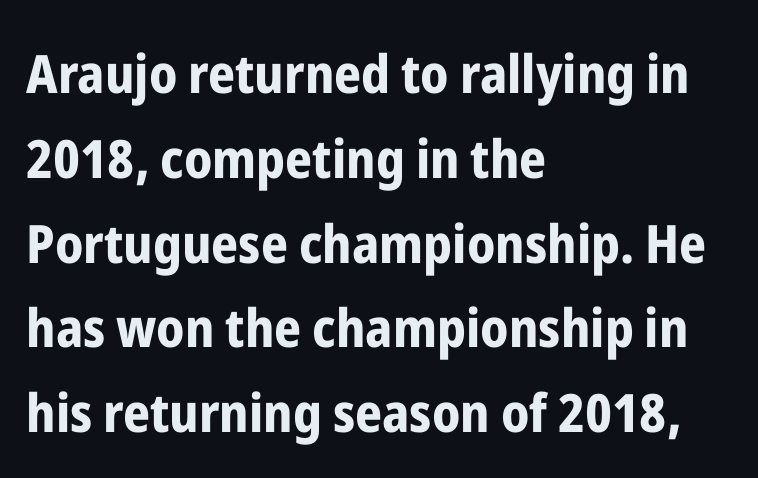
The area under the type is left untouched. This rendering uses left alignment, leaving the right contour irregular. Characters follow at the spacing the type designer built in. The letters stand straight up with perfectly vertical stems.
